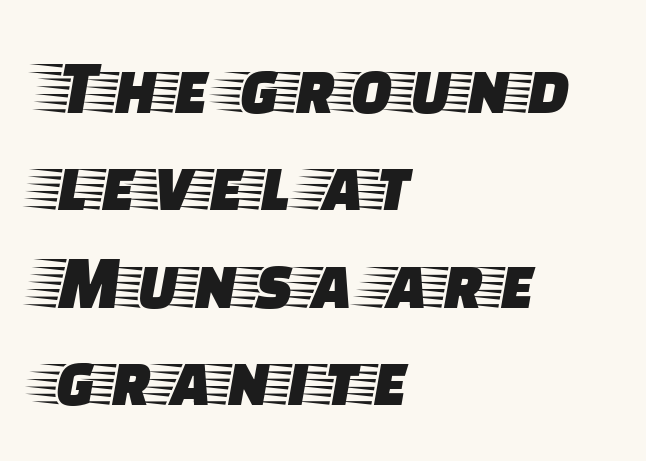
Q: Is the text italic (slanted)? A: Yes.
Q: Is the typeface a serif or a sans-serif typeface? A: Serif.
Q: Is the text underlined? A: No.
Q: How is the paragraph aligned? A: Left-aligned.
Q: Is the spacing between letters normal or unusually wide? A: Normal.
Q: Is the spacing between lines tight, normal or loose? A: Normal.
Q: Width (condensed, normal, or wide)? A: Wide.
Q: Stroke contrast? A: Low.
Q: x-height? A: Large.
Q: Monospaced? A: No.
